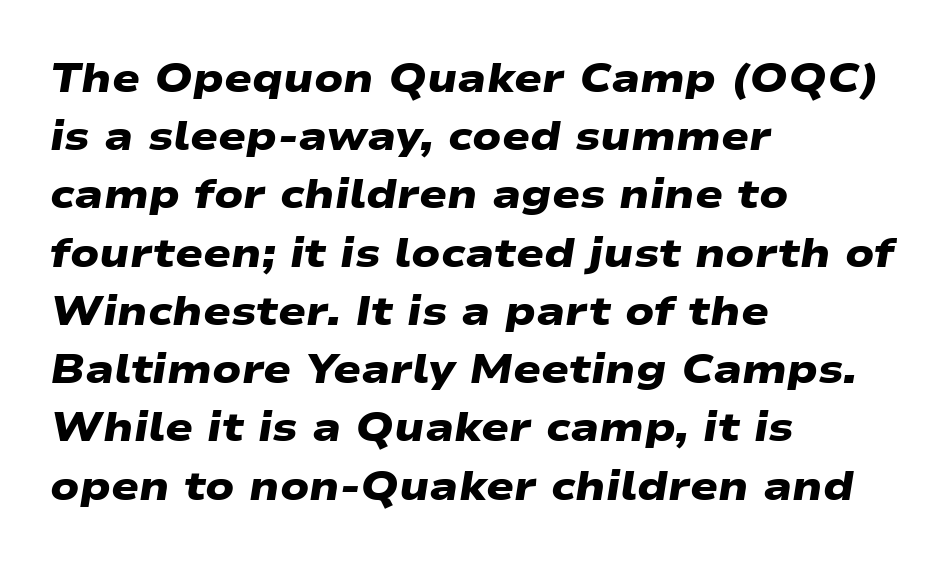
The image shows 41 px heavy, wide sans-serif type; set left-aligned, normal line spacing (1.42x), normal letter spacing, not underlined; low stroke contrast and a medium x-height.
